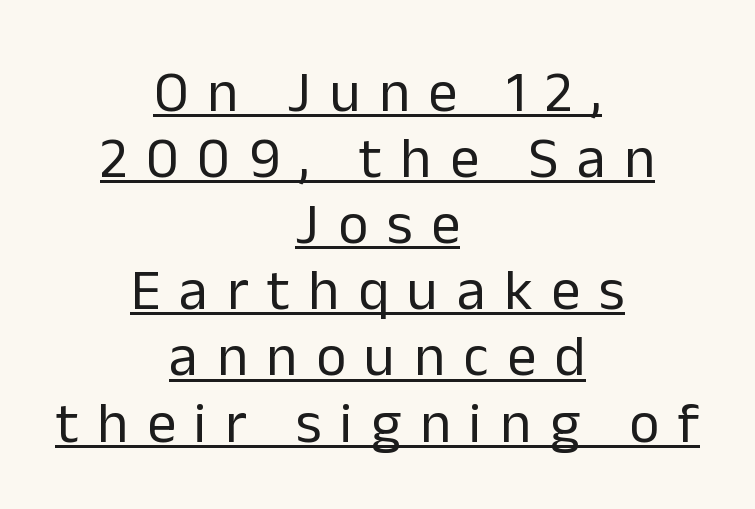
The typesetter chose a symmetrical, centered arrangement here. Does a line run under the words? Yes, clearly. The font sits on the lighter half of the weight spectrum, regular included. Nothing sits at the stroke ends, so this counts as sans-serif. Horizontal bands of white between lines are thin slivers.
